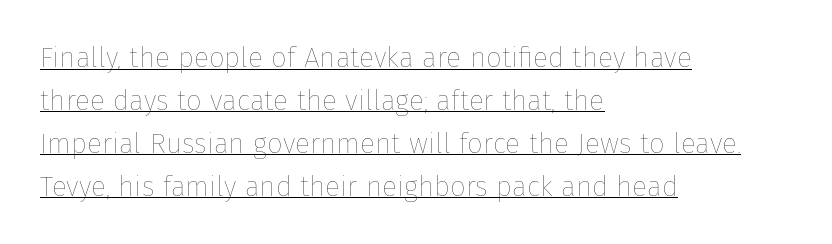
The letters advance in unequal steps, a hallmark of proportional type. Each word holds together tightly as a unit, with standard inter-letter gaps. Does the lettering tilt? It doesn't — this is upright. The leading is moderate, giving the passage an even texture.
